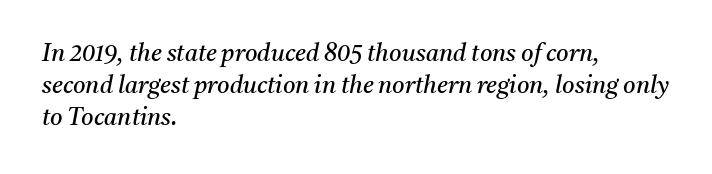
Nothing unusual about the tracking: characters are spaced as the font intends. Is there much room between lines? A standard amount, neither cramped nor airy. Rule under the text: the space is simply empty. No chunkiness to these letters — they're not bold. All the whitespace from short lines collects on the right. The specimen reads as italic at a glance.
